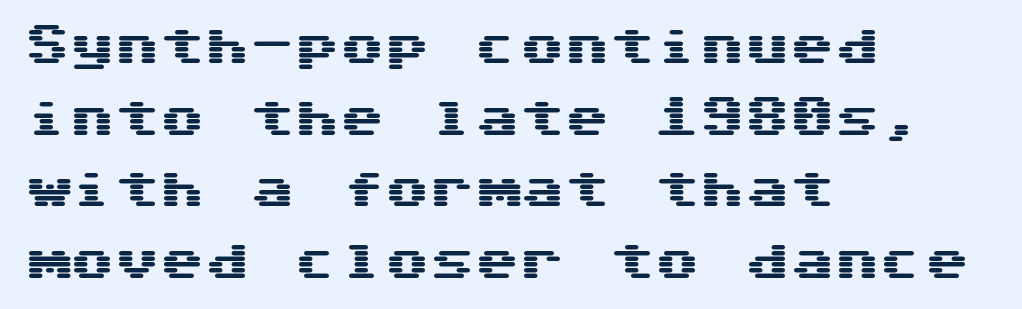
The image shows 45 px wide sans-serif type, upright, monospaced; set left-aligned, normal line spacing (1.59x), normal letter spacing, not underlined; medium stroke contrast and a medium x-height.
